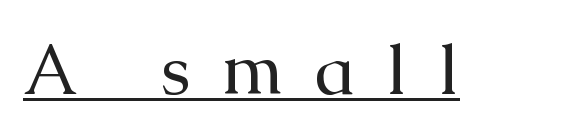
A roman cut, with each character standing at attention. Each line of the rendering has a horizontal stroke beneath the glyphs. Is this a fixed-width face? No — the glyphs have proportional, varying widths. Counters stay open thanks to moderate or lighter strokes. The rendering inserts visible extra space after every character. Old-style or modern, the face here clearly has serifs.
